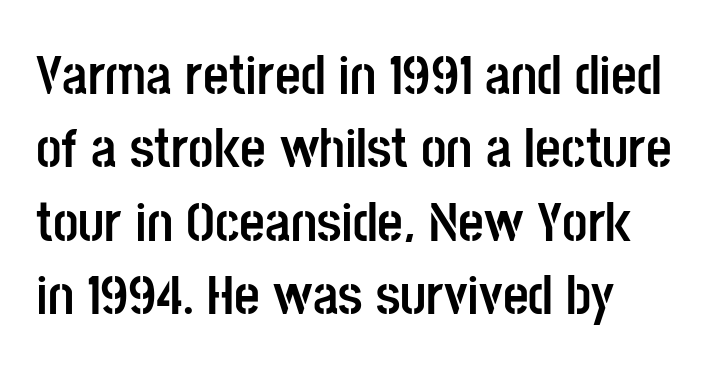
This is the regular roman posture of the typeface. Here the designer chose a conventional face with non-uniform glyph widths. These lines stack with their left ends in a neat column. Beneath every word, the page is bare. Set as a true bold cut, around the 700 mark.
